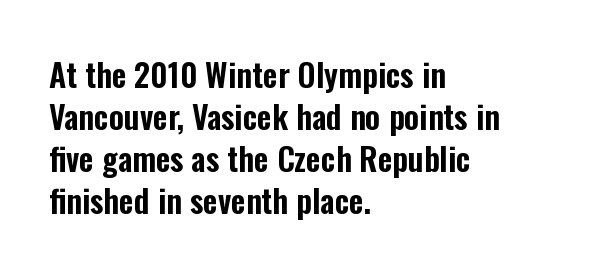
Q: Is the text italic (slanted)? A: No, it is upright.
Q: Is the typeface a serif or a sans-serif typeface? A: Sans-serif.
Q: Is the text underlined? A: No.
Q: How is the paragraph aligned? A: Left-aligned.
Q: Is the spacing between letters normal or unusually wide? A: Normal.
Q: Is the spacing between lines tight, normal or loose? A: Normal.
Q: Width (condensed, normal, or wide)? A: Condensed.
Q: Stroke contrast? A: Low.
Q: x-height? A: Medium.
Q: Monospaced? A: No.
